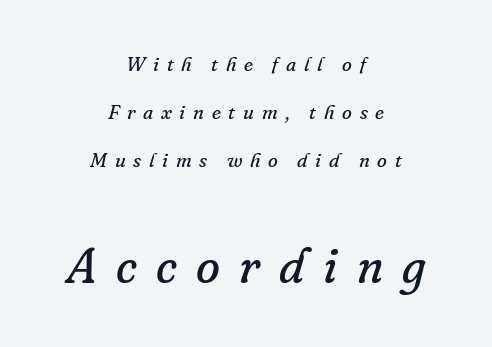
Q: Is the text bold? A: No.
Q: Is the text italic (slanted)? A: Yes, it leans right by about 16 degrees.
Q: Is the typeface a serif or a sans-serif typeface? A: Serif.
Q: Is the text underlined? A: No.
Q: How is the paragraph aligned? A: Centered.
Q: Is the spacing between letters normal or unusually wide? A: Unusually wide.
Q: Is the spacing between lines tight, normal or loose? A: Loose.
Q: Which block of text is set in a larger size, the first (top) or the second (bottom)? A: The second (bottom) one.
Q: Width (condensed, normal, or wide)? A: Normal.
Q: Stroke contrast? A: Low.
Q: x-height? A: Small.
Q: Monospaced? A: No.
